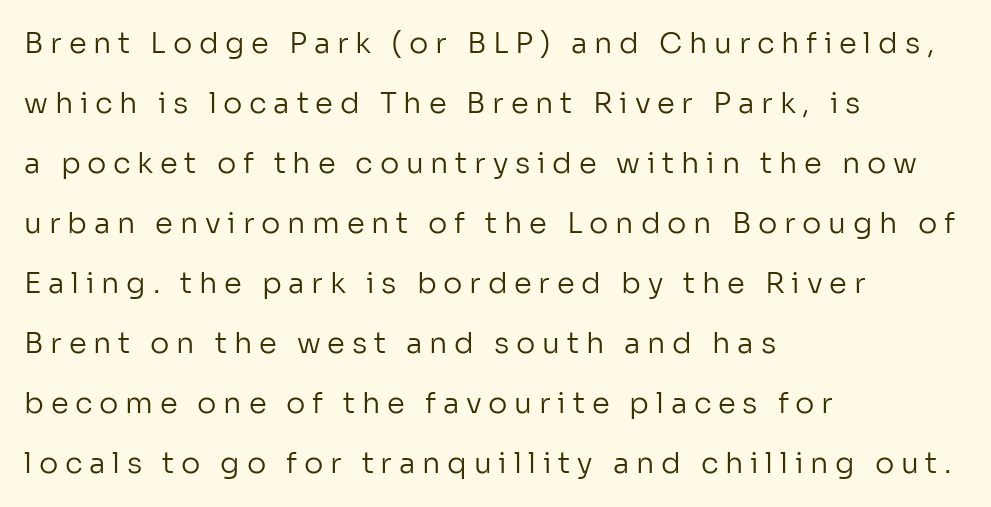
Q: Is the text bold? A: No.
Q: Is the text italic (slanted)? A: No, it is upright.
Q: Is the typeface a serif or a sans-serif typeface? A: Sans-serif.
Q: Is the text underlined? A: No.
Q: How is the paragraph aligned? A: Left-aligned.
Q: Is the spacing between letters normal or unusually wide? A: Unusually wide.
Q: Is the spacing between lines tight, normal or loose? A: Loose.
Q: Width (condensed, normal, or wide)? A: Normal.
Q: Stroke contrast? A: Low.
Q: x-height? A: Medium.
Q: Monospaced? A: No.
